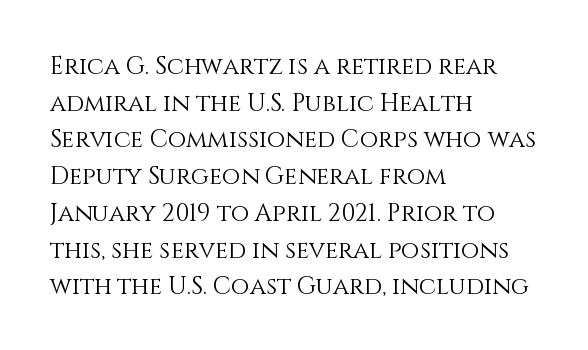
Standard letterfit; no display-style spreading of the glyphs. No chunkiness to these letters — they're not bold. This is roman type, the default non-slanted kind. Does the copy run flush right? No — it runs flush left.
